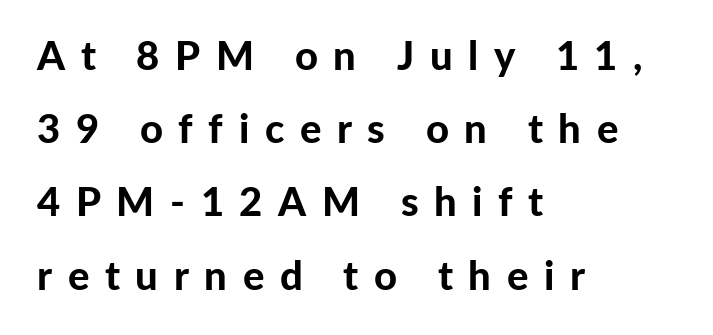
The type sits square on the baseline with zero lean. Caption: expanded tracking, letters set apart. Each letter's strokes conclude bluntly, with no projecting serifs. The rendering uses natural spacing where letterforms have individual widths. Which margin do the lines hug? The left one — the right edge is uneven. A full-strength bold gives these letters their thick strokes.
